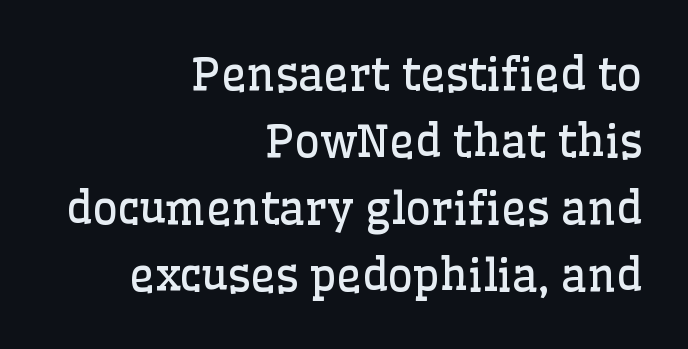
Here the designer chose a conventional face with non-uniform glyph widths. You can tell it's not italic because the verticals are truly vertical. Regular leading. The glyphs in this specimen are seriffed.
